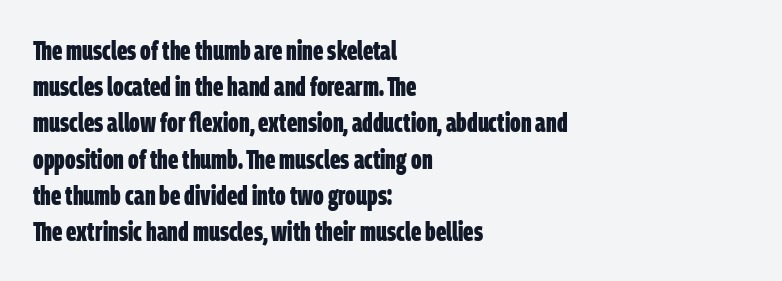
{"bold": "yes", "underline": "no", "align": "left", "line_spacing": "normal", "line_spacing_ratio": 1.34, "letter_spacing": "normal", "letter_spacing_em": 0.0, "glyph_px": 27}
